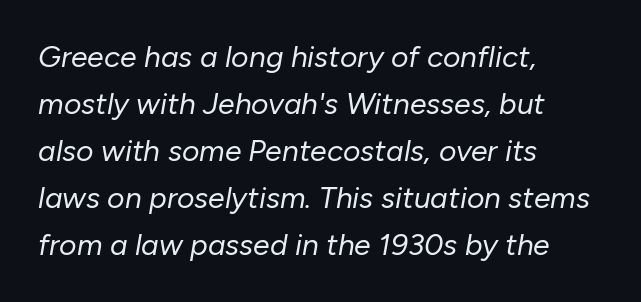
{"italic": "yes", "lean": "right", "slant_degrees": 10, "bold": "no", "weight": "regular", "width": "normal", "stroke_contrast": "low", "x_height": "medium", "monospaced": "no", "underline": "no", "align": "left", "line_spacing": "normal", "line_spacing_ratio": 1.57, "letter_spacing": "normal", "letter_spacing_em": 0.0, "glyph_px": 30}
